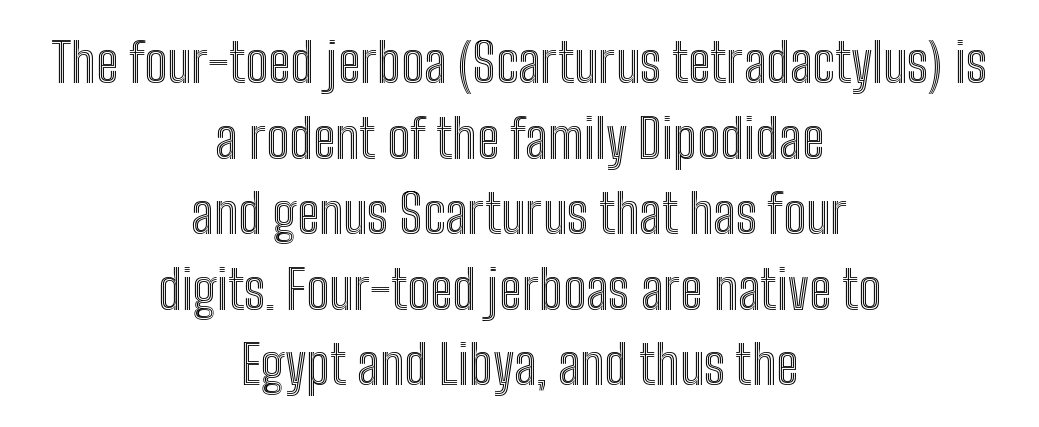
The specimen omits any rule beneath the text block's lines. Quick note: interline space is typical. Tall strokes in this sample are plumb rather than angled. Typeset on center — no edge is straight. Between one letter and the next there's only the usual sliver of space. Looks like regular typesetting: each glyph gets only the width it needs.
